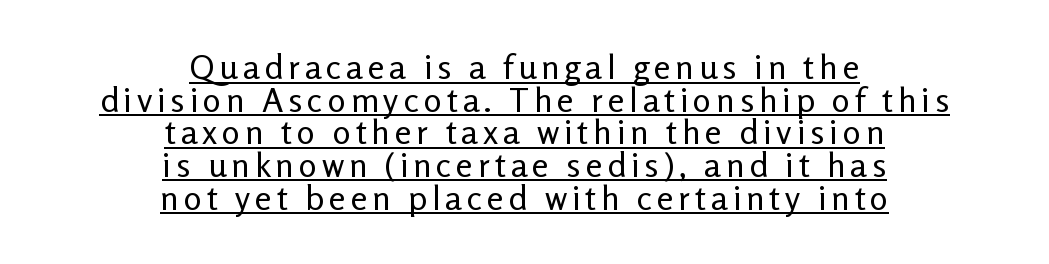
The image shows 34 px regular-weight sans-serif type, upright; set centered, tight line spacing (0.96x), underlined; low stroke contrast and a medium x-height.
